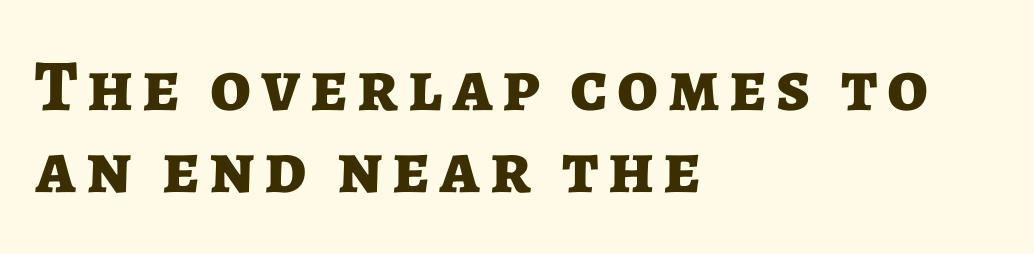
Proportional: the letters do not fall into vertical columns. The rag falls on the right side of this text block. Nothing sits at the stroke ends, so this counts as sans-serif. The letters stand upright; this is a roman face.
